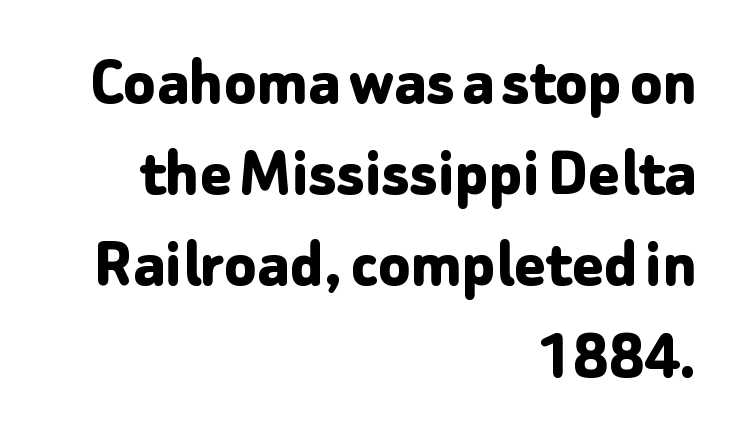
The zone under the glyphs is completely vacant. No extra tracking has been applied to these lines. Does the copy run flush right? Yes — the right margin is perfectly even. The typesetting leans heavy: a genuine bold. Is there much room between lines? A standard amount, neither cramped nor airy.
